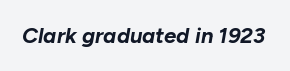
Q: Is the text bold? A: Yes.
Q: Is the text italic (slanted)? A: Yes, it leans right by about 10 degrees.
Q: Is the text underlined? A: No.
Q: Is the spacing between letters normal or unusually wide? A: Normal.
